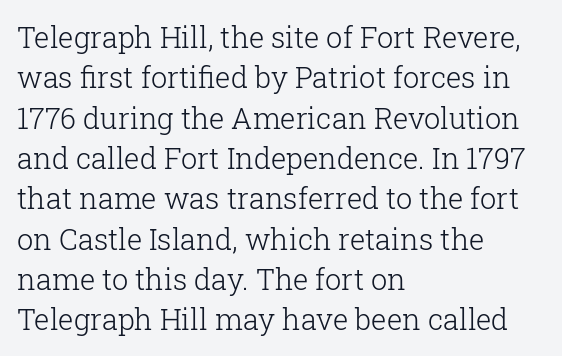
{"serif": "yes", "italic": "no", "bold": "no", "weight": "light", "width": "normal", "stroke_contrast": "low", "x_height": "medium", "monospaced": "no", "underline": "no", "align": "left", "line_spacing": "normal", "line_spacing_ratio": 1.39, "letter_spacing": "normal", "letter_spacing_em": 0.0, "glyph_px": 29}
